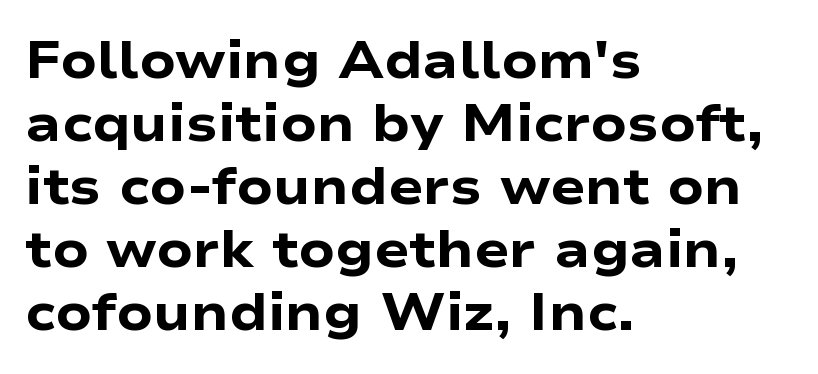
{"serif": "no", "italic": "no", "bold": "yes", "weight": "heavy", "width": "wide", "stroke_contrast": "low", "x_height": "medium", "monospaced": "no", "underline": "no", "align": "left", "line_spacing_ratio": 1.21, "letter_spacing": "normal", "letter_spacing_em": 0.0, "glyph_px": 52}
